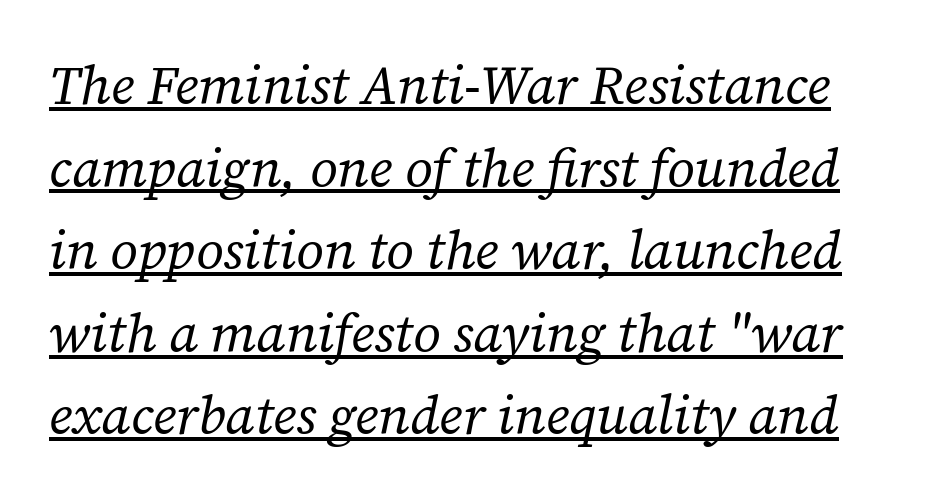
Q: Is the text bold? A: No.
Q: Is the text italic (slanted)? A: Yes, it leans right by about 12 degrees.
Q: Is the typeface a serif or a sans-serif typeface? A: Serif.
Q: Is the text underlined? A: Yes.
Q: Is the spacing between letters normal or unusually wide? A: Normal.
Q: Is the spacing between lines tight, normal or loose? A: Normal.
Q: Width (condensed, normal, or wide)? A: Normal.
Q: Stroke contrast? A: Low.
Q: x-height? A: Medium.
Q: Monospaced? A: No.
